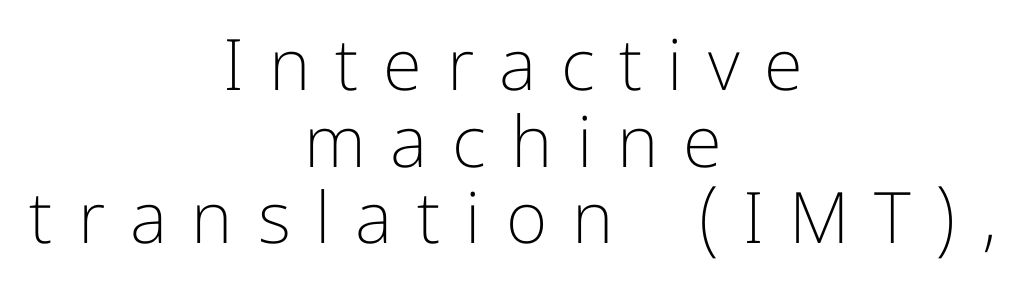
{"serif": "no", "italic": "no", "bold": "no", "weight": "light", "width": "normal", "stroke_contrast": "low", "x_height": "medium", "monospaced": "no", "underline": "no", "align": "center", "line_spacing": "tight", "line_spacing_ratio": 1.08, "letter_spacing": "wide", "letter_spacing_em": 0.35, "glyph_px": 71}
